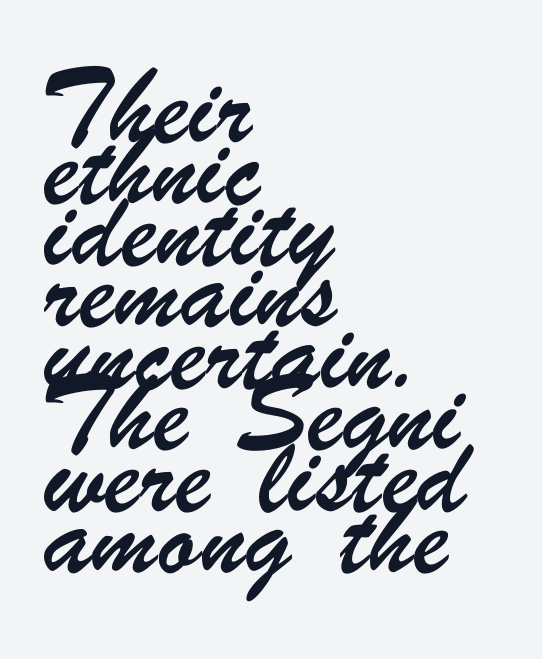
{"serif": "no", "width": "condensed", "stroke_contrast": "low", "x_height": "small", "monospaced": "no", "underline": "no", "align": "left", "line_spacing": "normal", "line_spacing_ratio": 1.28, "letter_spacing": "normal", "letter_spacing_em": 0.0, "glyph_px": 48}
